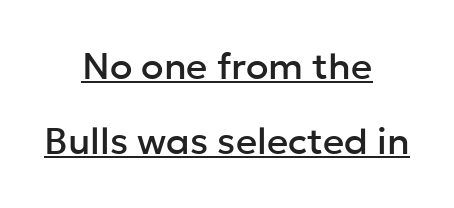
{"serif": "no", "italic": "no", "width": "normal", "stroke_contrast": "low", "x_height": "medium", "monospaced": "no", "underline": "yes", "align": "center", "line_spacing": "loose", "line_spacing_ratio": 2.03, "letter_spacing": "normal", "letter_spacing_em": 0.0, "glyph_px": 37}
